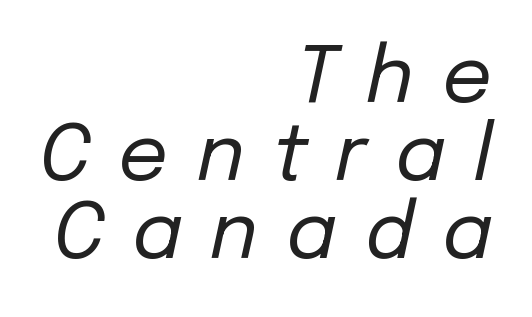
The gap between lines stays unmarked. Compared with typical body copy, the letter spacing here is much looser. Is the type slanted? Yes — the strokes lean at a clear angle. The passage is arranged like a letterhead date or caption credit — flush right. Here the designer chose a conventional face with non-uniform glyph widths.
